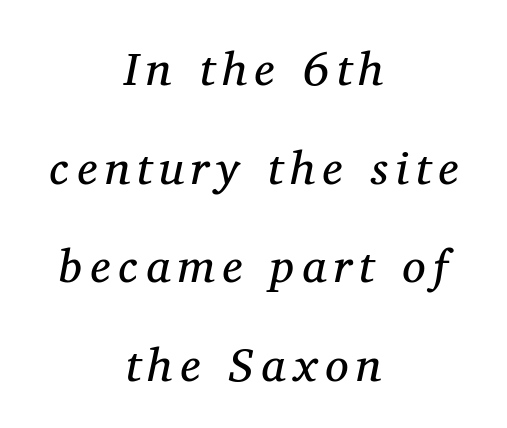
{"serif": "yes", "italic": "yes", "lean": "right", "slant_degrees": 11, "bold": "no", "weight": "regular", "width": "normal", "stroke_contrast": "medium", "x_height": "medium", "monospaced": "no", "underline": "no", "align": "center", "line_spacing": "loose", "line_spacing_ratio": 2.1, "glyph_px": 47}
